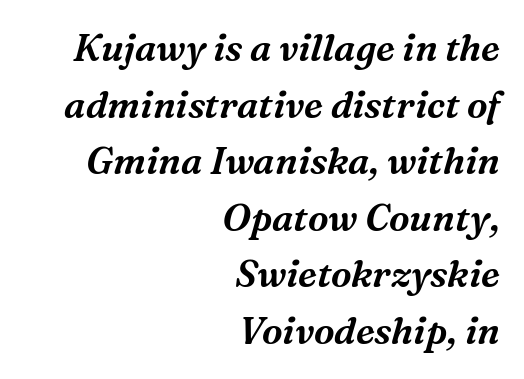
The paragraph has a hard right edge and a soft left edge. Classification — serif. These lines were composed using italics. Students, note that the glyphs here touch the page at normal intervals.
